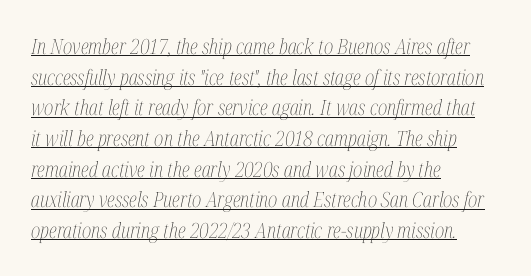
Q: Is the text bold? A: No.
Q: Is the text italic (slanted)? A: Yes, it leans right by about 12 degrees.
Q: Is the text underlined? A: Yes.
Q: How is the paragraph aligned? A: Left-aligned.
Q: Is the spacing between letters normal or unusually wide? A: Normal.
Q: Is the spacing between lines tight, normal or loose? A: Normal.
